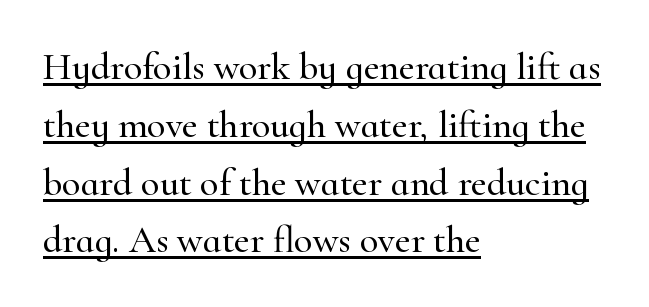
Q: Is the text italic (slanted)? A: No, it is upright.
Q: Is the typeface a serif or a sans-serif typeface? A: Serif.
Q: Is the text underlined? A: Yes.
Q: How is the paragraph aligned? A: Left-aligned.
Q: Is the spacing between letters normal or unusually wide? A: Normal.
Q: Is the spacing between lines tight, normal or loose? A: Normal.
Q: Width (condensed, normal, or wide)? A: Normal.
Q: Stroke contrast? A: High.
Q: x-height? A: Small.
Q: Monospaced? A: No.
